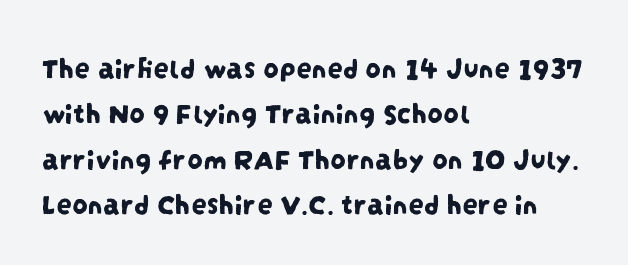
{"serif": "no", "width": "condensed", "stroke_contrast": "low", "x_height": "large", "monospaced": "no", "underline": "no", "align": "left", "line_spacing": "normal", "line_spacing_ratio": 1.46, "letter_spacing": "normal", "letter_spacing_em": 0.0, "glyph_px": 31}
